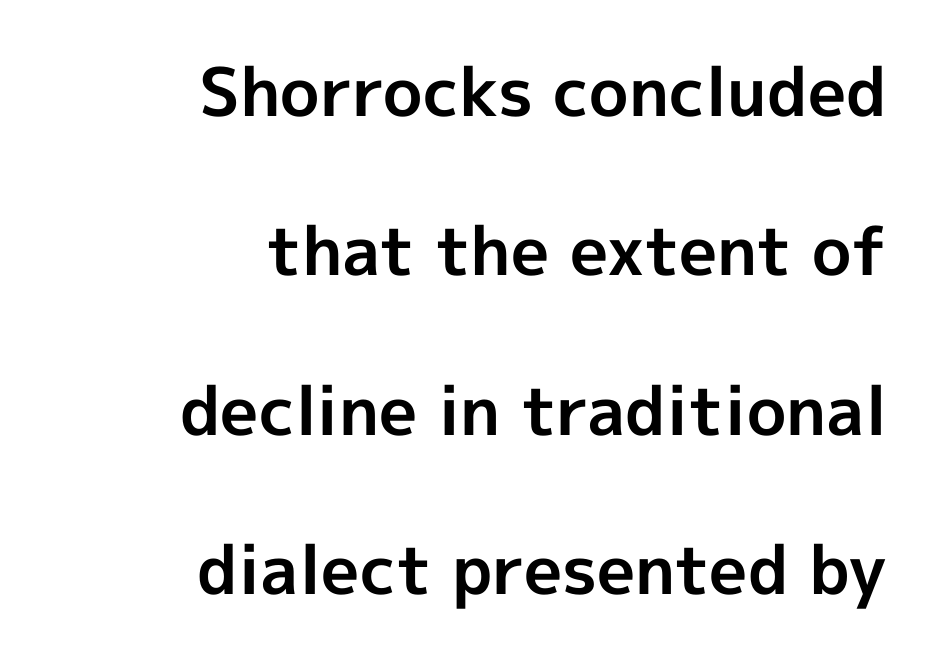
The image shows 67 px bold sans-serif type, upright; set right-aligned, loose line spacing (2.38x), normal letter spacing, not underlined; a medium x-height.
